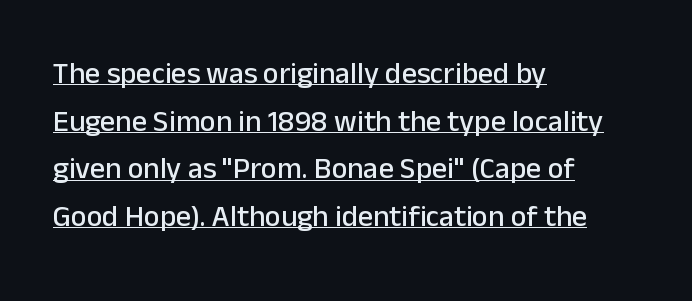
Q: Is the text italic (slanted)? A: No, it is upright.
Q: Is the typeface a serif or a sans-serif typeface? A: Sans-serif.
Q: Is the text underlined? A: Yes.
Q: How is the paragraph aligned? A: Left-aligned.
Q: Is the spacing between letters normal or unusually wide? A: Normal.
Q: Is the spacing between lines tight, normal or loose? A: Normal.
Q: Width (condensed, normal, or wide)? A: Normal.
Q: Stroke contrast? A: Low.
Q: x-height? A: Medium.
Q: Monospaced? A: No.
